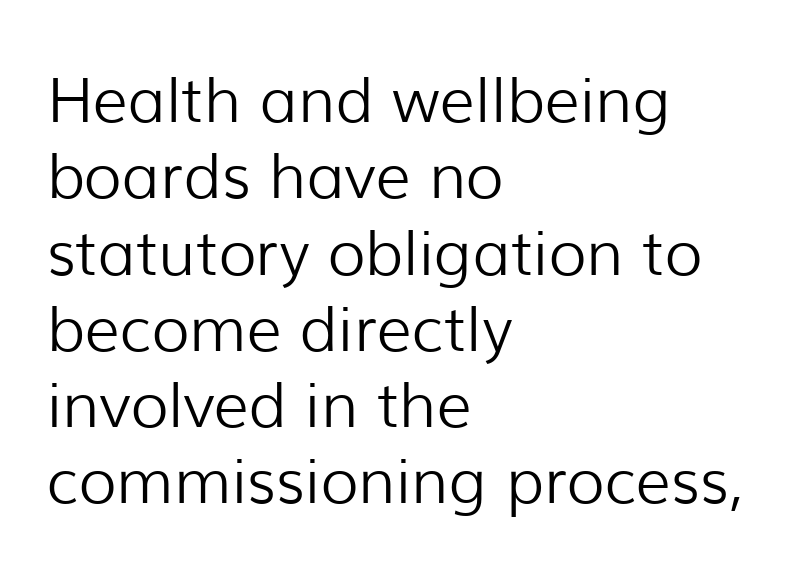
{"serif": "no", "italic": "no", "bold": "no", "weight": "light", "width": "normal", "stroke_contrast": "low", "x_height": "medium", "monospaced": "no", "underline": "no", "align": "left", "line_spacing_ratio": 1.23, "letter_spacing": "normal", "letter_spacing_em": 0.0, "glyph_px": 62}
